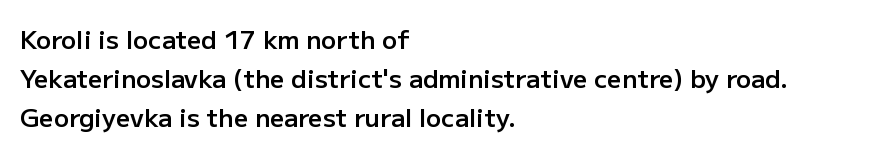
Nope, not italic — everything's standing straight. Semibold letterforms, between regular and bold. A typesetter would call this leading conventional body-copy spacing. Any mark beneath the type? The region is blank. The rendering anchors every line to the left-hand side. Letter spacing: default.
